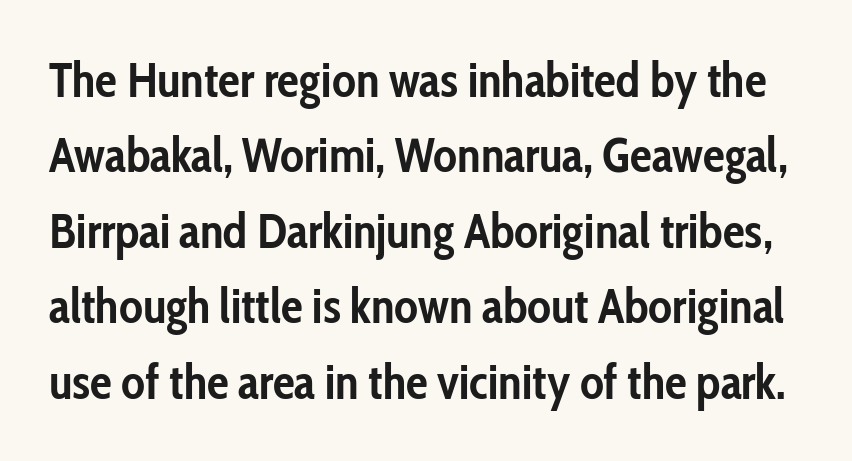
{"serif": "no", "italic": "no", "bold": "yes", "weight": "semibold", "width": "condensed", "stroke_contrast": "low", "x_height": "medium", "monospaced": "no", "underline": "no", "line_spacing": "normal", "line_spacing_ratio": 1.54, "letter_spacing": "normal", "letter_spacing_em": 0.0, "glyph_px": 49}
